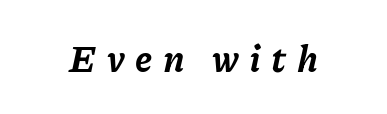
Varying glyph widths throughout — classic text-font behaviour. The tracking reads as deliberately expanded to a designer's eye. Letters rest on an invisible, unmarked baseline. You'd pick this weight for a headline — it's a proper bold.
